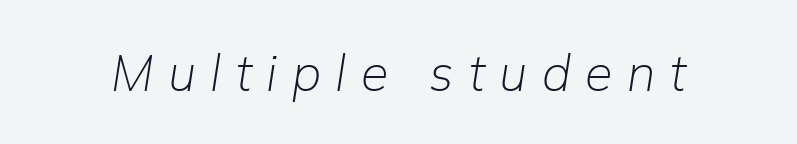
{"italic": "yes", "lean": "right", "slant_degrees": 9, "bold": "no", "weight": "light", "width": "normal", "stroke_contrast": "low", "x_height": "medium", "monospaced": "no", "underline": "no", "letter_spacing": "wide", "letter_spacing_em": 0.29, "glyph_px": 50}
